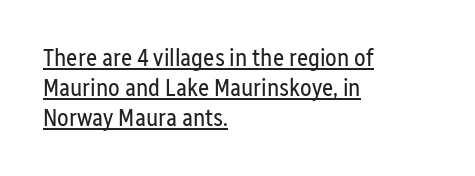
The image shows 24 px text type, upright; set left-aligned, normal line spacing (1.25x), normal letter spacing, underlined.
